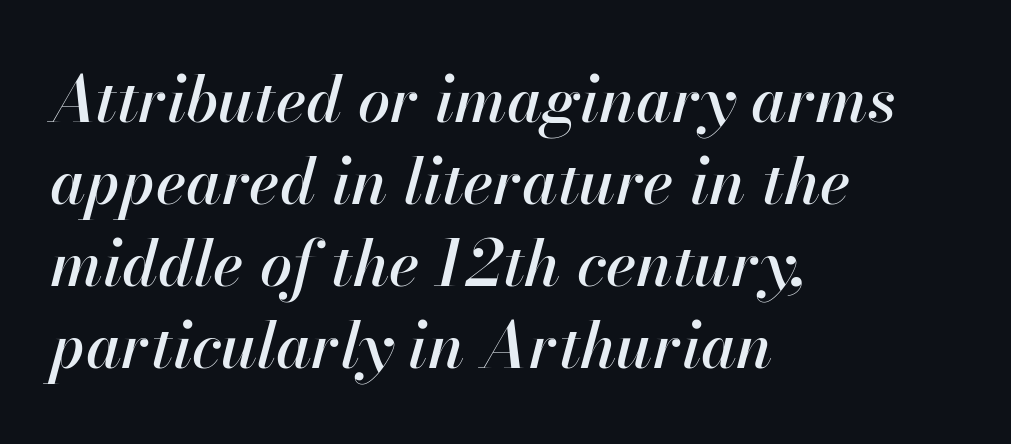
A typesetter would call this proportional, since set widths differ per character. The line-height multiplier appears to be the usual default. The glyphs look as if they've been sheared to an angle. Line starts are locked; line ends wander.
